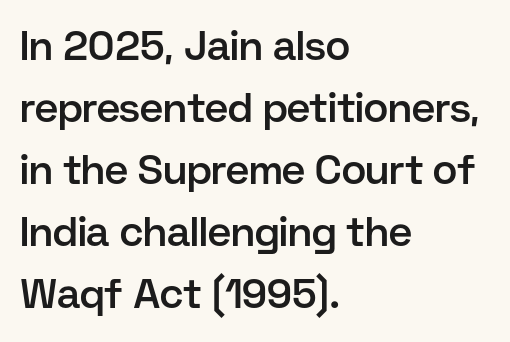
Q: Is the text bold? A: Semi-bold.
Q: Is the text italic (slanted)? A: No, it is upright.
Q: Is the typeface a serif or a sans-serif typeface? A: Sans-serif.
Q: Is the text underlined? A: No.
Q: How is the paragraph aligned? A: Left-aligned.
Q: Is the spacing between letters normal or unusually wide? A: Normal.
Q: Is the spacing between lines tight, normal or loose? A: Normal.
Q: Width (condensed, normal, or wide)? A: Normal.
Q: Stroke contrast? A: Low.
Q: x-height? A: Medium.
Q: Monospaced? A: No.
